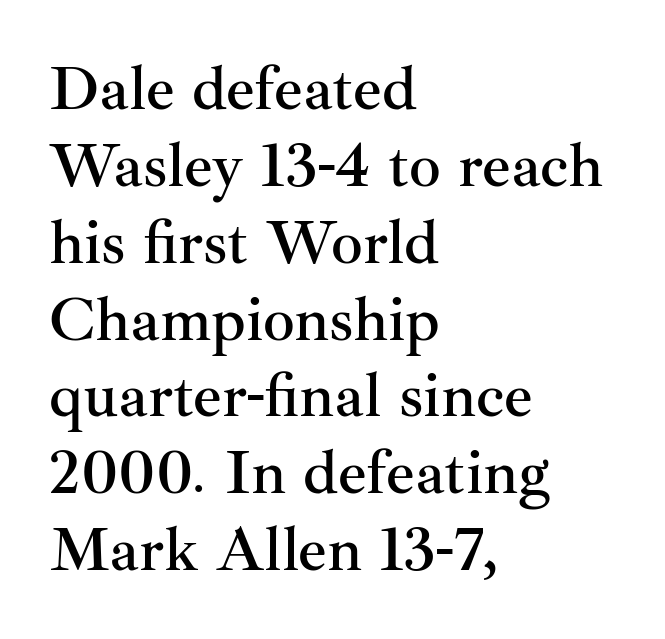
The image shows 63 px serif type, upright; set left-aligned, line spacing 1.22x, normal letter spacing, not underlined; medium stroke contrast and a small x-height.
